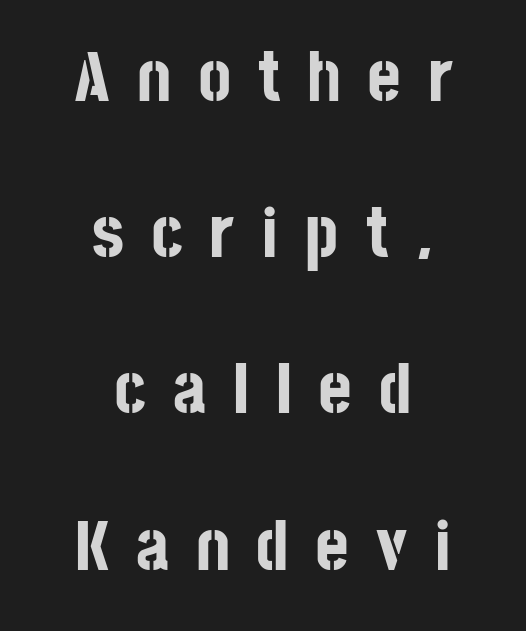
Q: Is the text bold? A: Yes.
Q: Is the text italic (slanted)? A: No, it is upright.
Q: Is the typeface a serif or a sans-serif typeface? A: Sans-serif.
Q: Is the text underlined? A: No.
Q: How is the paragraph aligned? A: Centered.
Q: Is the spacing between letters normal or unusually wide? A: Unusually wide.
Q: Is the spacing between lines tight, normal or loose? A: Loose.
Q: Width (condensed, normal, or wide)? A: Condensed.
Q: Stroke contrast? A: Low.
Q: x-height? A: Large.
Q: Monospaced? A: No.
